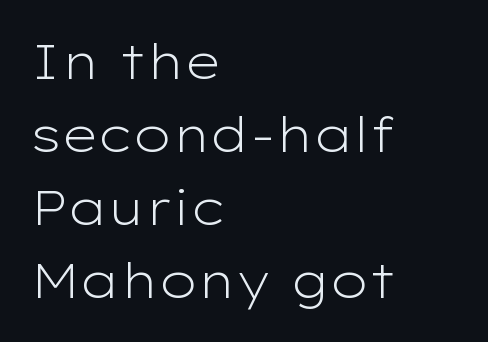
The image shows 49 px light, wide sans-serif type, upright; set left-aligned, normal line spacing (1.49x), normal letter spacing, not underlined; low stroke contrast and a medium x-height.
